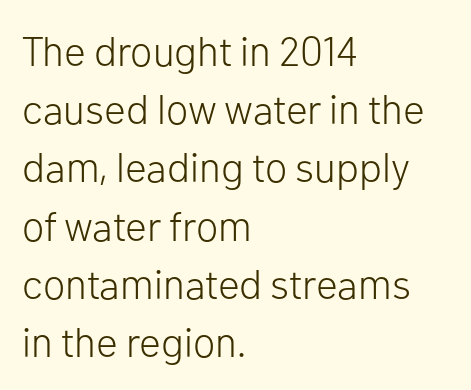
{"serif": "no", "italic": "no", "bold": "no", "weight": "light", "width": "normal", "stroke_contrast": "low", "x_height": "medium", "monospaced": "no", "underline": "no", "align": "left", "line_spacing": "normal", "line_spacing_ratio": 1.42, "letter_spacing": "normal", "letter_spacing_em": 0.0, "glyph_px": 41}
